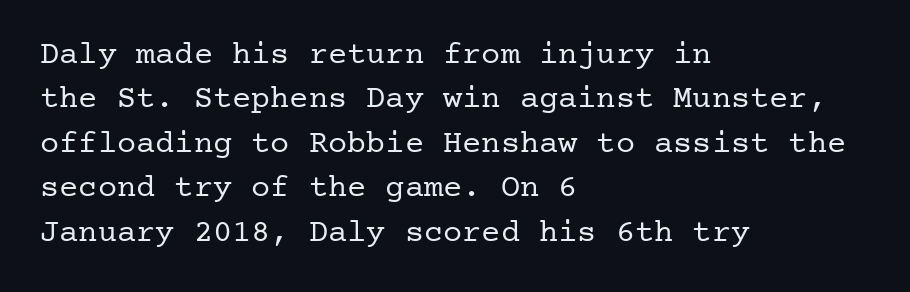
{"serif": "yes", "italic": "no", "bold": "no", "weight": "regular", "width": "normal", "stroke_contrast": "low", "x_height": "medium", "underline": "no", "align": "left", "line_spacing": "normal", "line_spacing_ratio": 1.39, "letter_spacing": "normal", "letter_spacing_em": 0.0, "glyph_px": 32}
